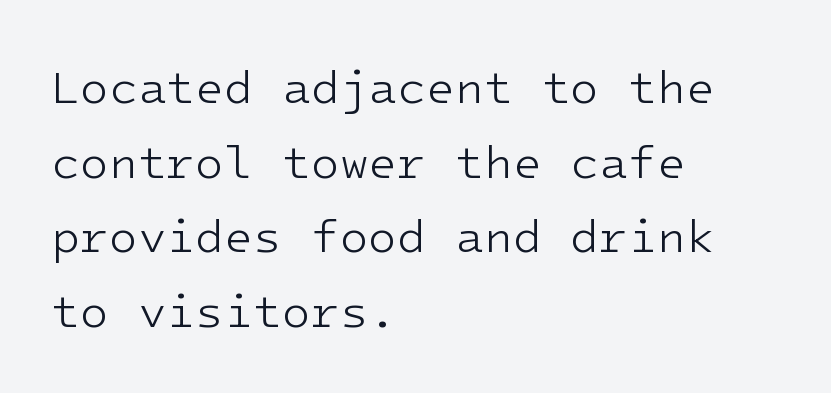
Do the letters lean? They stand straight. Honestly, there is no underline to notice here at all. The line texture is even and compact thanks to regular tracking. In CSS terms this would be text-align: left. Is this a fixed-width face? Yes — each glyph sits in an identical cell. Each stroke keeps to a modest, everyday thickness or less.
